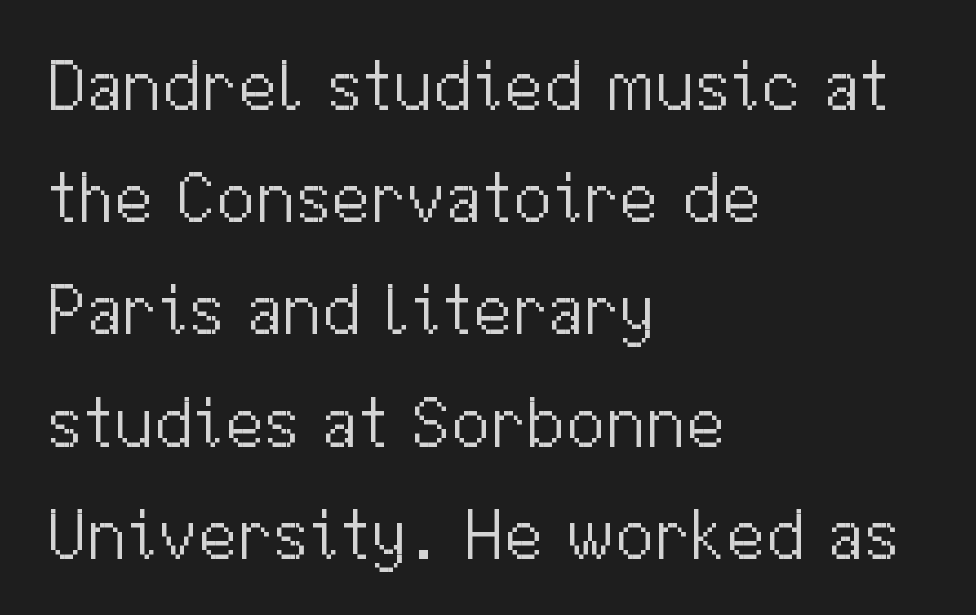
The image shows 71 px light sans-serif type, upright; set left-aligned, normal line spacing (1.58x), normal letter spacing, not underlined; medium stroke contrast and a medium x-height.
